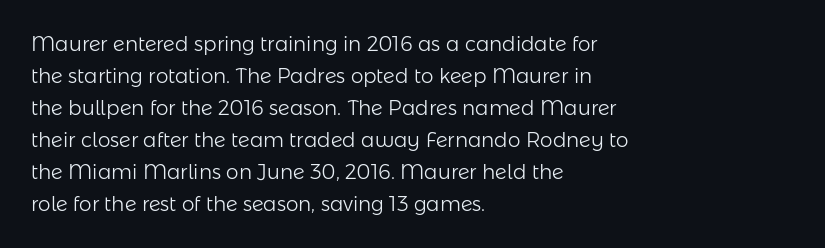
Q: Is the text bold? A: No.
Q: Is the text italic (slanted)? A: No, it is upright.
Q: Is the text underlined? A: No.
Q: How is the paragraph aligned? A: Left-aligned.
Q: Is the spacing between letters normal or unusually wide? A: Normal.
Q: Is the spacing between lines tight, normal or loose? A: Normal.
